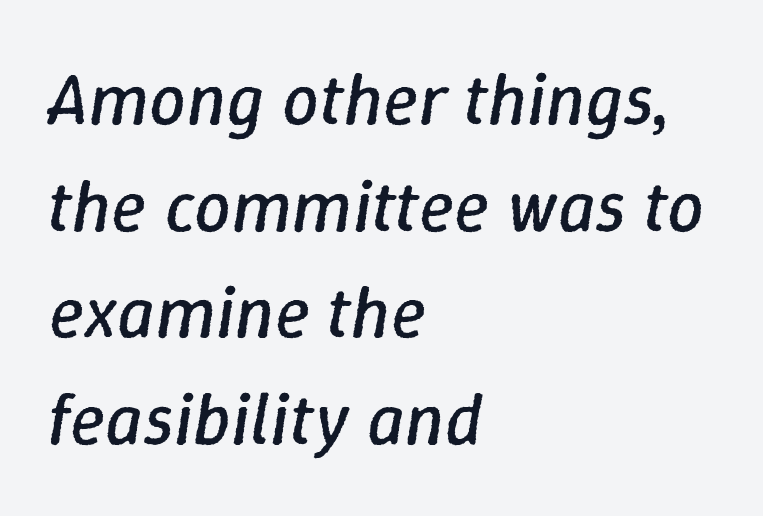
Q: Is the text bold? A: No.
Q: Is the text italic (slanted)? A: Yes, it leans right by about 9 degrees.
Q: Is the text underlined? A: No.
Q: How is the paragraph aligned? A: Left-aligned.
Q: Is the spacing between letters normal or unusually wide? A: Normal.
Q: Is the spacing between lines tight, normal or loose? A: Normal.
Q: Width (condensed, normal, or wide)? A: Normal.
Q: Stroke contrast? A: Low.
Q: x-height? A: Medium.
Q: Monospaced? A: No.
